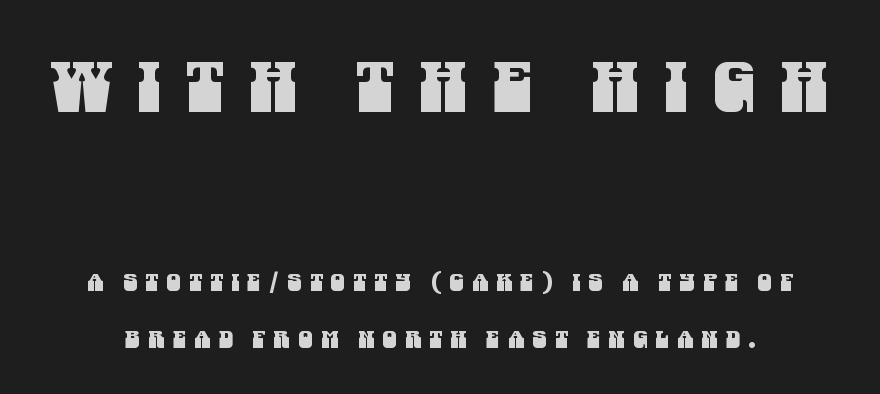
{"serif": "no", "width": "condensed", "stroke_contrast": "medium", "x_height": "large", "monospaced": "no", "underline": "no", "line_spacing": "loose", "line_spacing_ratio": 2.49, "letter_spacing": "wide", "letter_spacing_em": 0.36, "larger_block": "first", "size_ratio": 3.0, "glyph_px": 69}
